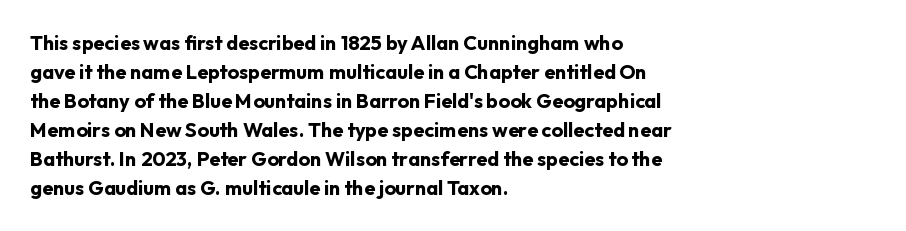
Q: Is the text bold? A: Yes.
Q: Is the text italic (slanted)? A: No, it is upright.
Q: Is the text underlined? A: No.
Q: How is the paragraph aligned? A: Left-aligned.
Q: Is the spacing between letters normal or unusually wide? A: Normal.
Q: Is the spacing between lines tight, normal or loose? A: Normal.
